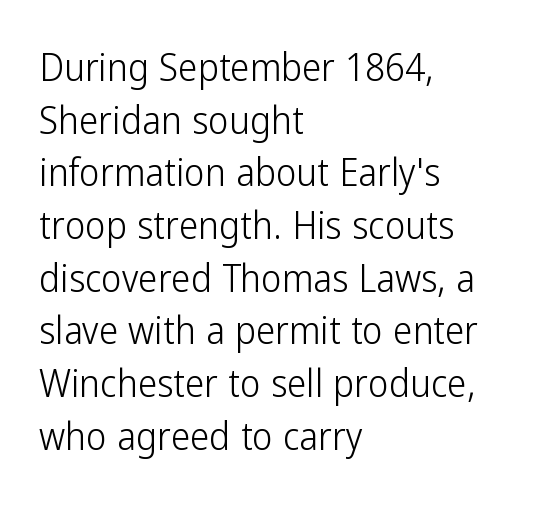
The lines in this sample share a left origin and differ only in where they stop. The words here are not underlined. Here the designer chose a conventional face with non-uniform glyph widths. Designer's note — italics off, roman on. Inter-character spacing is left at the font's built-in metrics.
